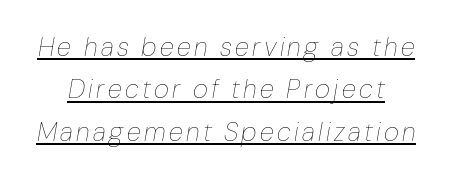
The image shows 26 px text type, italic (leaning right); set normal line spacing (1.63x), underlined.
